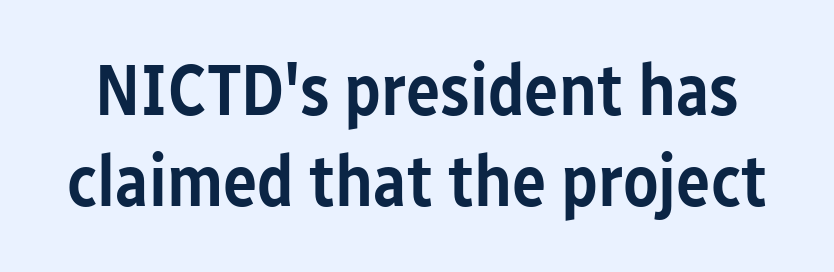
The image shows 72 px semibold, condensed sans-serif type, upright; set normal line spacing (1.27x), normal letter spacing, not underlined; low stroke contrast and a medium x-height.
